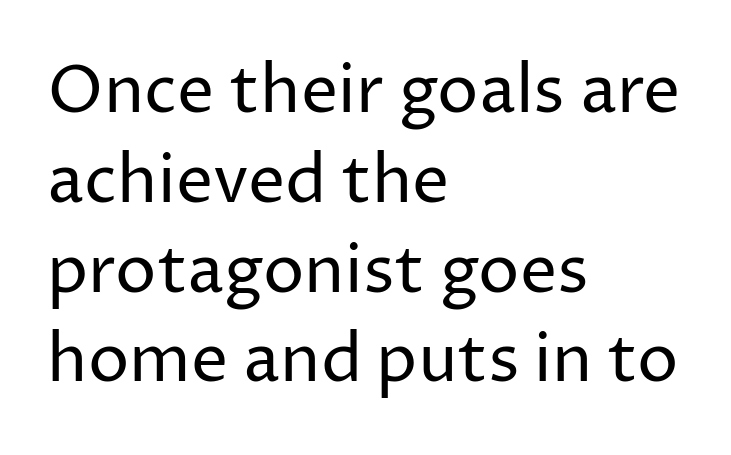
Q: Is the text bold? A: No.
Q: Is the text italic (slanted)? A: No, it is upright.
Q: Is the typeface a serif or a sans-serif typeface? A: Sans-serif.
Q: Is the text underlined? A: No.
Q: How is the paragraph aligned? A: Left-aligned.
Q: Is the spacing between letters normal or unusually wide? A: Normal.
Q: Is the spacing between lines tight, normal or loose? A: Normal.
Q: Width (condensed, normal, or wide)? A: Normal.
Q: Stroke contrast? A: Low.
Q: x-height? A: Medium.
Q: Monospaced? A: No.
